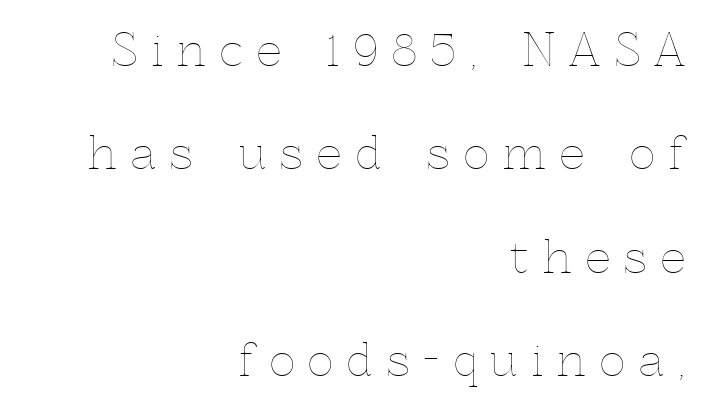
Is this a fixed-width face? No — the glyphs have proportional, varying widths. Caption: multi-line text, flush right, ragged left. Type without underlining. Stems here are at most as thick as an everyday book face.
